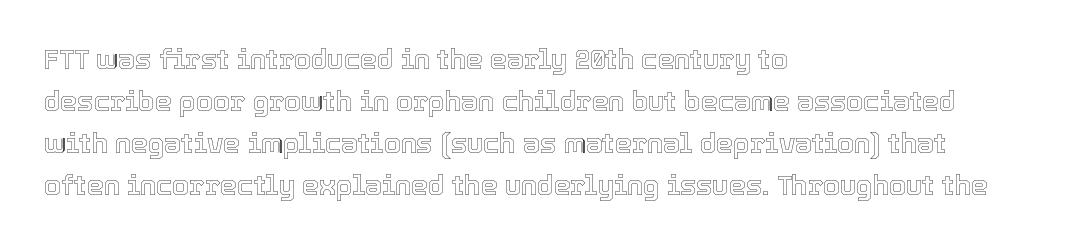
The image shows 27 px text type, upright; set left-aligned, normal line spacing (1.56x), normal letter spacing, not underlined.
